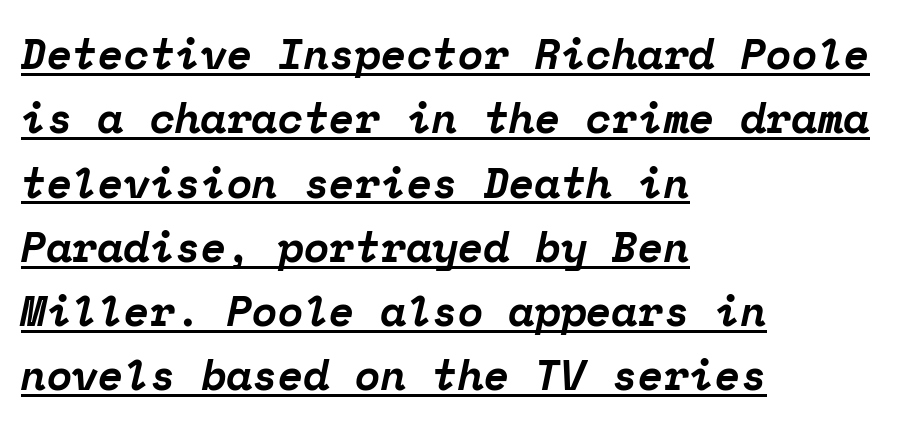
This is underlined copy, the kind a proofreader might mark for attention. You can tell it's italic because the verticals aren't actually vertical. The typeface chosen for these lines features serifs. The vertical gap from one line to the next is medium. Reading down the block, your eye returns to a fixed left position each line.
